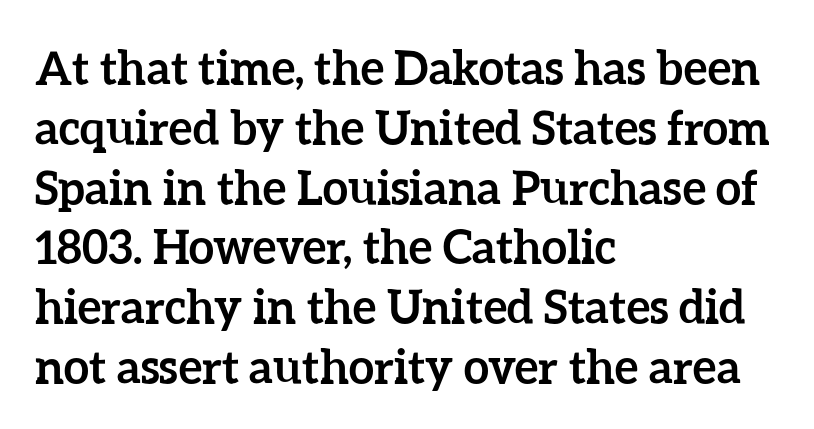
The image shows 46 px semibold type, upright; set left-aligned, normal line spacing (1.3x), normal letter spacing, not underlined; low stroke contrast and a medium x-height.
